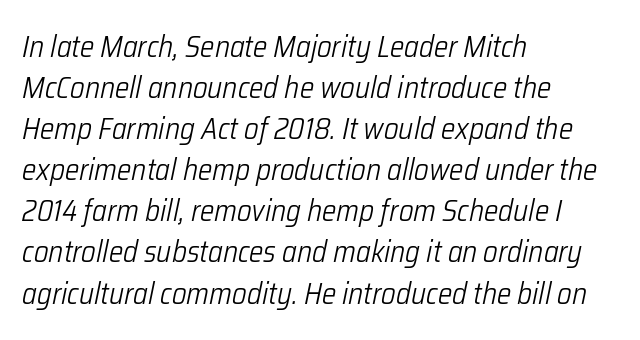
Q: Is the text bold? A: No.
Q: Is the text italic (slanted)? A: Yes, it leans right by about 12 degrees.
Q: Is the text underlined? A: No.
Q: How is the paragraph aligned? A: Left-aligned.
Q: Is the spacing between letters normal or unusually wide? A: Normal.
Q: Is the spacing between lines tight, normal or loose? A: Normal.
Q: Width (condensed, normal, or wide)? A: Condensed.
Q: Stroke contrast? A: Low.
Q: x-height? A: Medium.
Q: Monospaced? A: No.
